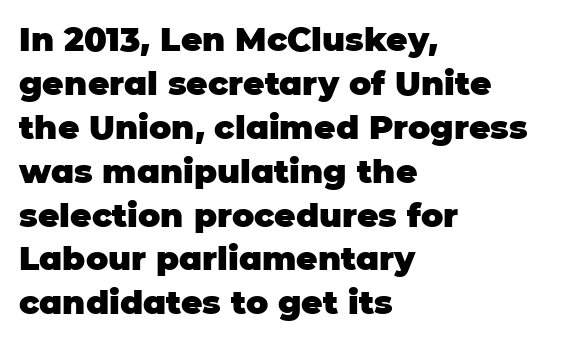
The typesetter chose a ragged-right arrangement here. The letters stand upright; this is a roman face. Vertically, the passage feels balanced, rows spaced as you'd expect. Rule under the text: the space is simply empty. Bold? Absolutely — the strokes are thick and heavy. A typesetter would call this proportional, since set widths differ per character.
